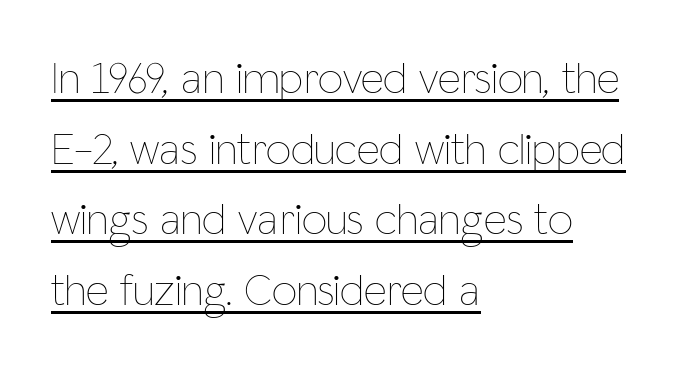
{"italic": "no", "bold": "no", "weight": "thin", "width": "condensed", "stroke_contrast": "low", "x_height": "medium", "monospaced": "no", "underline": "yes", "align": "left", "line_spacing": "normal", "line_spacing_ratio": 1.57, "letter_spacing": "normal", "letter_spacing_em": 0.0, "glyph_px": 45}
